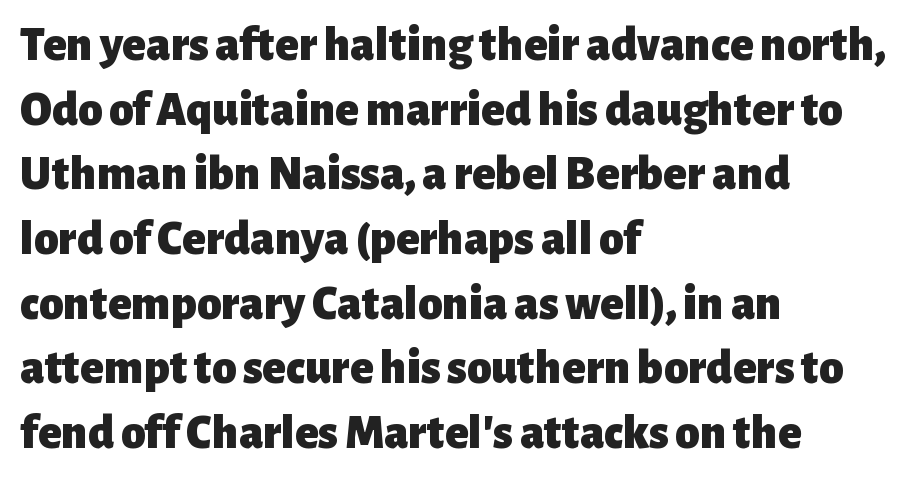
Q: Is the text bold? A: Yes.
Q: Is the text italic (slanted)? A: No, it is upright.
Q: Is the typeface a serif or a sans-serif typeface? A: Sans-serif.
Q: Is the text underlined? A: No.
Q: How is the paragraph aligned? A: Left-aligned.
Q: Is the spacing between letters normal or unusually wide? A: Normal.
Q: Is the spacing between lines tight, normal or loose? A: Normal.
Q: Width (condensed, normal, or wide)? A: Normal.
Q: Stroke contrast? A: Low.
Q: x-height? A: Medium.
Q: Monospaced? A: No.
